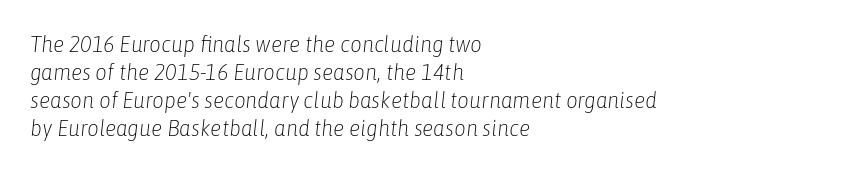
Q: Is the text bold? A: No.
Q: Is the text italic (slanted)? A: Yes, it leans right by about 6 degrees.
Q: Is the text underlined? A: No.
Q: How is the paragraph aligned? A: Left-aligned.
Q: Is the spacing between letters normal or unusually wide? A: Normal.
